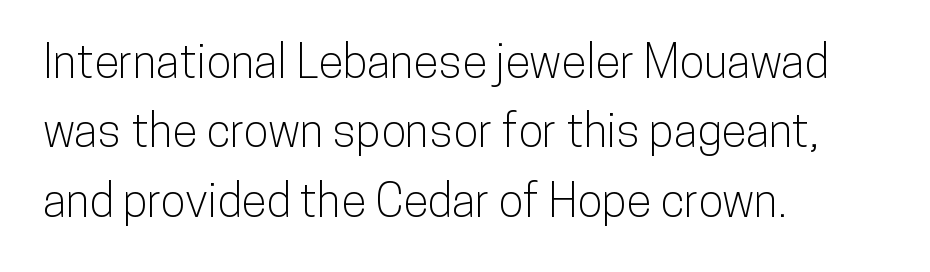
Q: Is the text italic (slanted)? A: No, it is upright.
Q: Is the typeface a serif or a sans-serif typeface? A: Sans-serif.
Q: Is the text underlined? A: No.
Q: How is the paragraph aligned? A: Left-aligned.
Q: Is the spacing between letters normal or unusually wide? A: Normal.
Q: Is the spacing between lines tight, normal or loose? A: Normal.
Q: Width (condensed, normal, or wide)? A: Condensed.
Q: Stroke contrast? A: Low.
Q: x-height? A: Medium.
Q: Monospaced? A: No.
